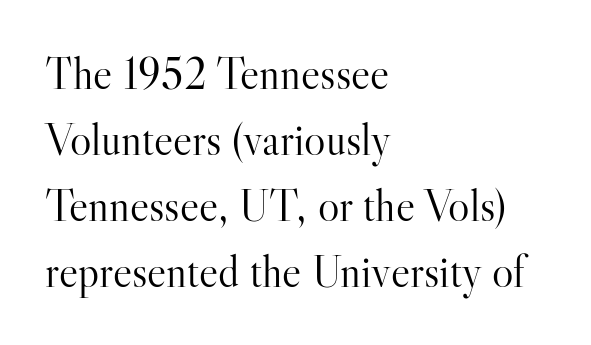
Q: Is the text bold? A: No.
Q: Is the text italic (slanted)? A: No, it is upright.
Q: Is the typeface a serif or a sans-serif typeface? A: Serif.
Q: Is the text underlined? A: No.
Q: How is the paragraph aligned? A: Left-aligned.
Q: Is the spacing between letters normal or unusually wide? A: Normal.
Q: Is the spacing between lines tight, normal or loose? A: Normal.
Q: Width (condensed, normal, or wide)? A: Normal.
Q: Stroke contrast? A: High.
Q: x-height? A: Small.
Q: Monospaced? A: No.
